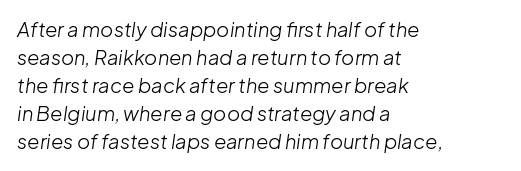
These lines stack with their left ends in a neat column. The line-height multiplier appears to be the usual default. Plain, unruled lines of type. The text carries the slant typical of an italic or oblique font.
